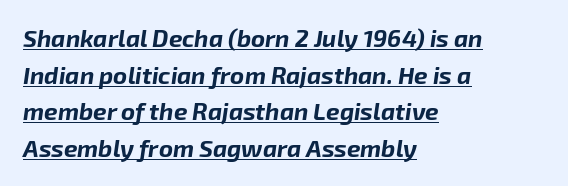
The sample has been set heavy, in full bold. The string is rendered with underlining switched on. Layout note: lines flush left. The face used here is rendered with its standard letterfit.
